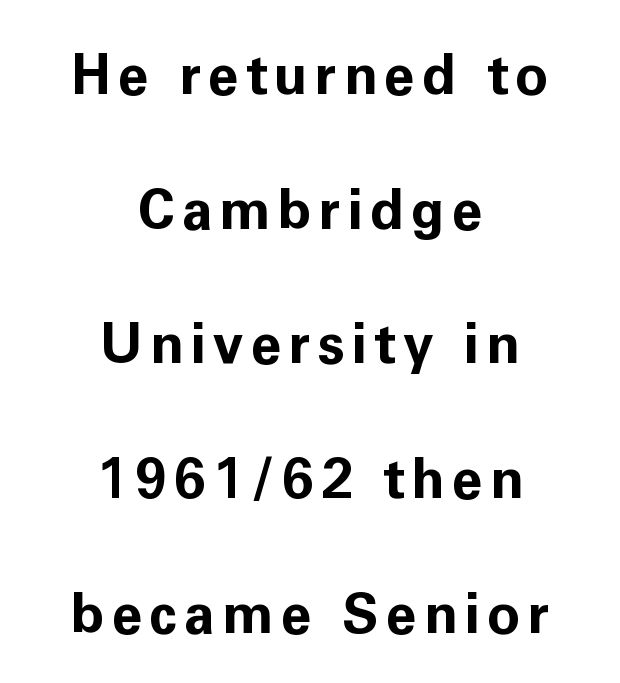
Q: Is the text bold? A: Yes.
Q: Is the text italic (slanted)? A: No, it is upright.
Q: Is the typeface a serif or a sans-serif typeface? A: Sans-serif.
Q: Is the text underlined? A: No.
Q: How is the paragraph aligned? A: Centered.
Q: Is the spacing between lines tight, normal or loose? A: Loose.
Q: Width (condensed, normal, or wide)? A: Normal.
Q: Stroke contrast? A: Low.
Q: x-height? A: Medium.
Q: Monospaced? A: No.
